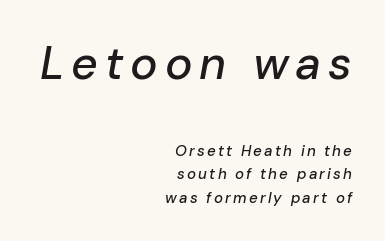
Q: Is the text italic (slanted)? A: Yes, it leans right by about 10 degrees.
Q: Is the text underlined? A: No.
Q: How is the paragraph aligned? A: Right-aligned.
Q: Is the spacing between lines tight, normal or loose? A: Normal.
Q: Which block of text is set in a larger size, the first (top) or the second (bottom)? A: The first (top) one.
Q: Width (condensed, normal, or wide)? A: Normal.
Q: Stroke contrast? A: Low.
Q: x-height? A: Medium.
Q: Monospaced? A: No.
